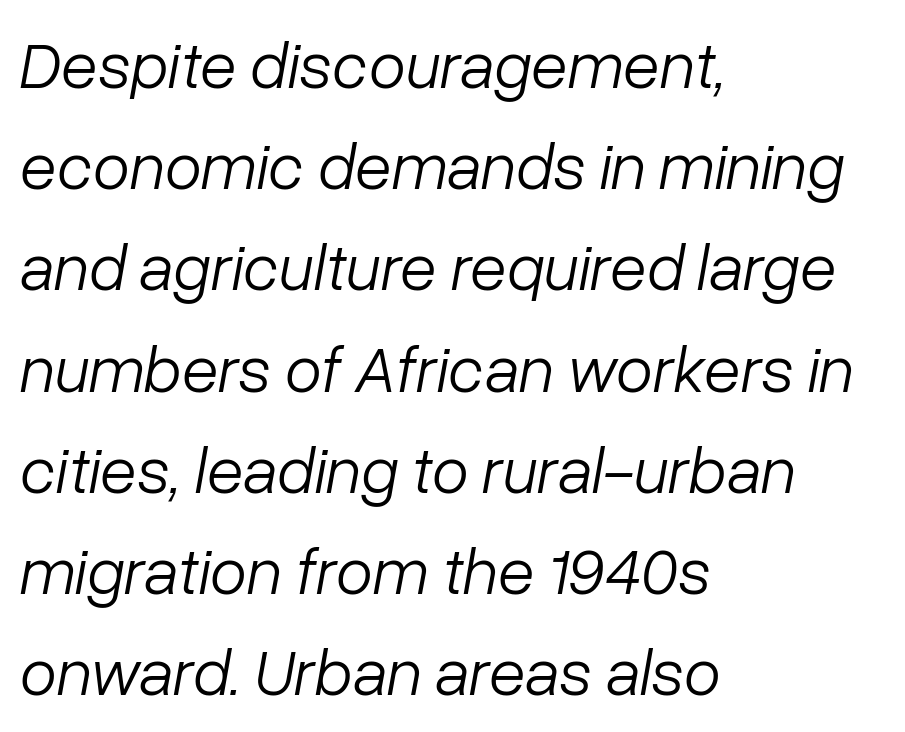
Between one letter and the next there's only the usual sliver of space. In CSS terms this would be text-align: left. Think of a printed novel: that variable character pitch is what you see here. Every character sits at an angle, as italics do.
